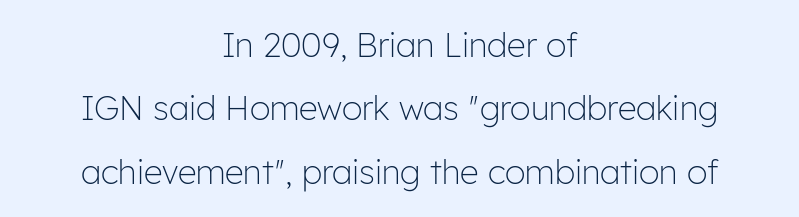
Characters remain perfectly vertical along every line. Inter-character spacing is left at the font's built-in metrics. The letters carry no serifs — their stems end cleanly without finishing strokes. Line spacing here is loose.
